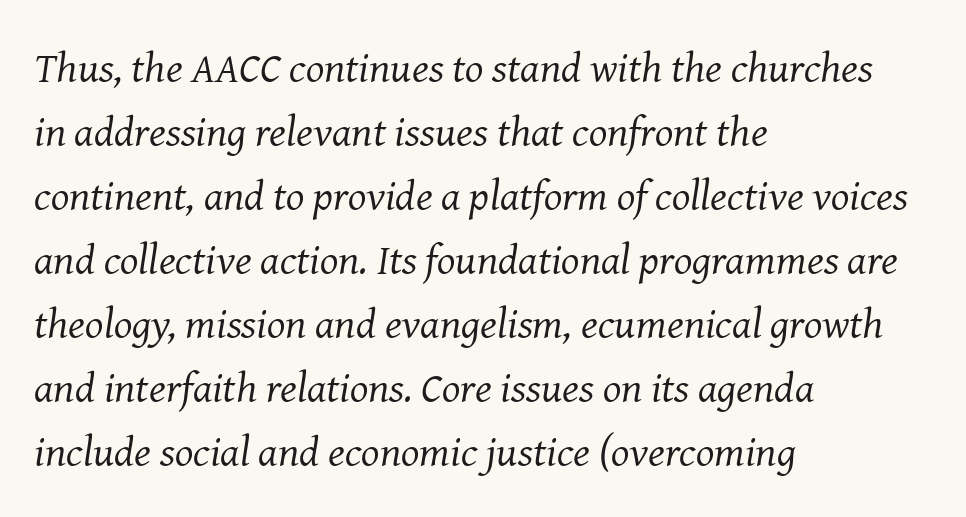
The image shows 43 px regular-weight serif type, italic (leaning right); set left-aligned, normal line spacing (1.49x), normal letter spacing, not underlined; medium stroke contrast and a medium x-height.
